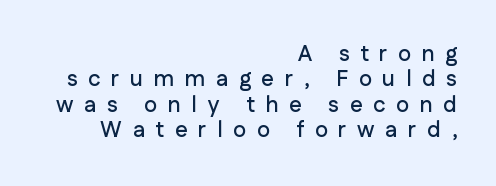
{"italic": "no", "underline": "no", "align": "right", "line_spacing": "tight", "line_spacing_ratio": 1.15, "letter_spacing": "wide", "letter_spacing_em": 0.49, "glyph_px": 22}
